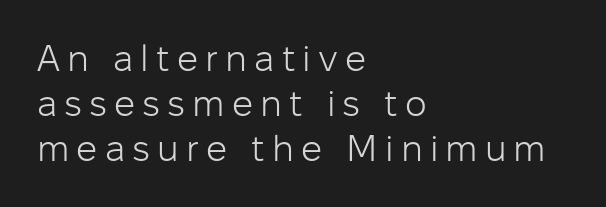
The specimen omits any rule beneath the text block's lines. Nothing heavy about these letters — not bold at all. The lines are quadded left. Each letter keeps its own natural width here, so spacing adapts to shape. Letterform terminals end flat and unadorned throughout the passage. Characters remain perfectly vertical along every line.
